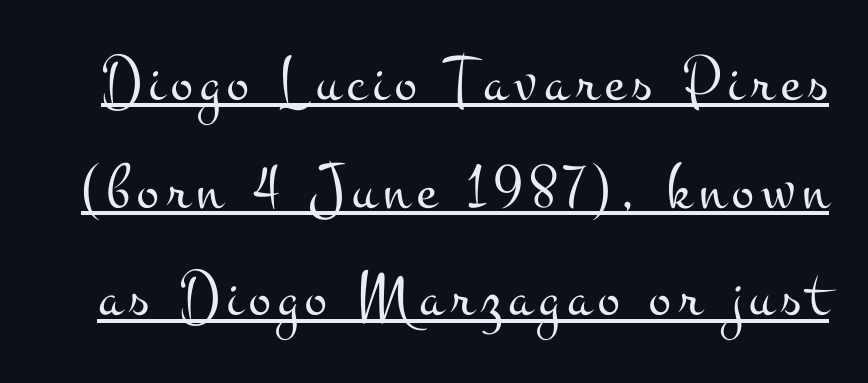
The image shows 66 px light, wide serif type; set normal line spacing (1.63x), underlined; medium stroke contrast and a small x-height.
